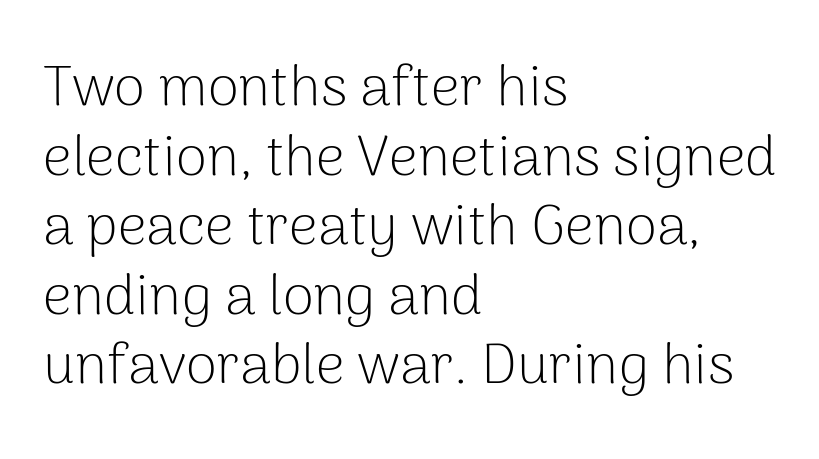
Unlike italic type, these characters show no tilt at all. The passage shown is typeset with a sans-serif family. In terms of letterspacing, this is plain default setting. Character widths vary here, with narrow letters taking less room than wide ones.
